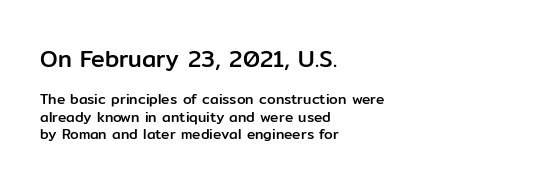
Characters remain perfectly vertical along every line. One glance says typical: line gaps are just what's usual. One-word summary of the alignment: left. The passage shown is not underscored anywhere.
